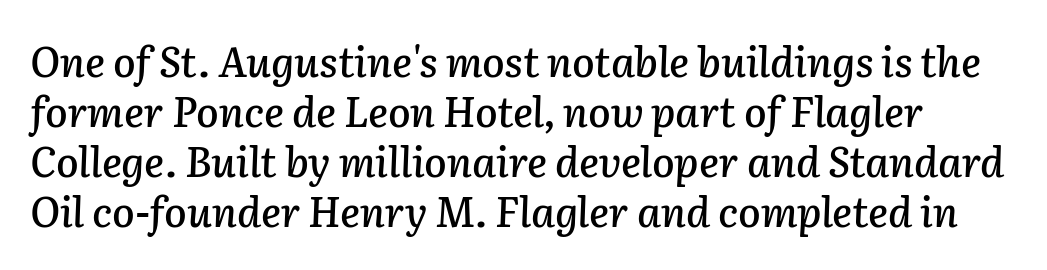
The image shows 41 px text type, italic (leaning right); set line spacing 1.22x, normal letter spacing, not underlined; low stroke contrast and a medium x-height.
